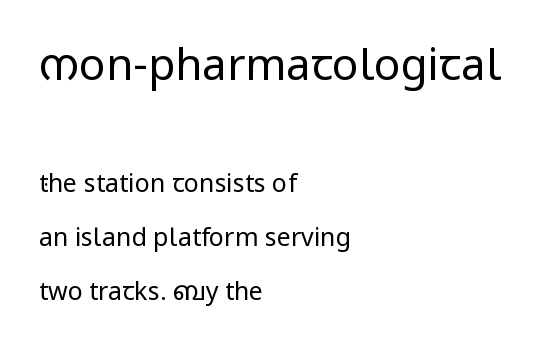
{"serif": "no", "italic": "no", "bold": "no", "weight": "regular", "width": "normal", "stroke_contrast": "low", "x_height": "medium", "monospaced": "no", "underline": "no", "align": "left", "line_spacing": "loose", "line_spacing_ratio": 2.16, "letter_spacing": "normal", "letter_spacing_em": 0.0, "larger_block": "first", "size_ratio": 1.76, "glyph_px": 44}
